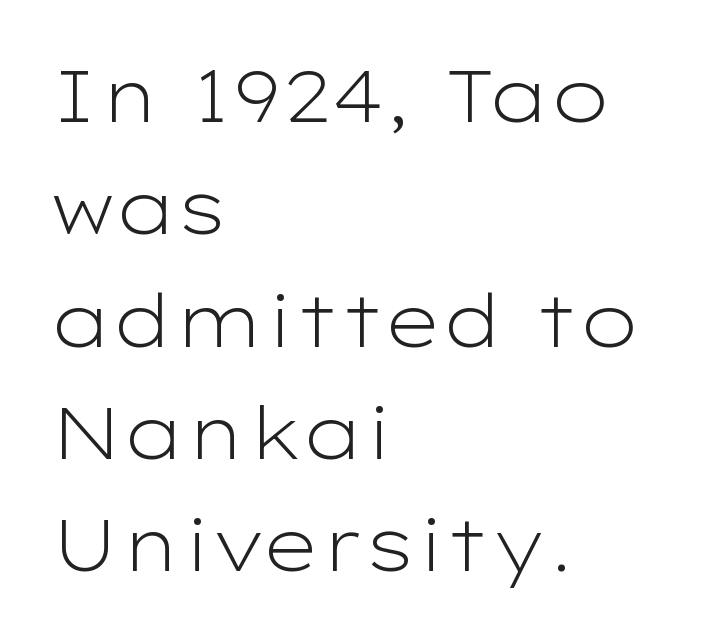
The image shows 72 px light, wide sans-serif type, upright; set left-aligned, normal line spacing (1.56x), normal letter spacing, not underlined; low stroke contrast and a medium x-height.
